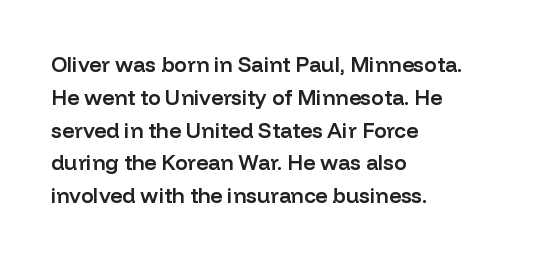
The image shows 21 px text type, upright; set left-aligned, normal line spacing (1.56x), normal letter spacing, not underlined.
